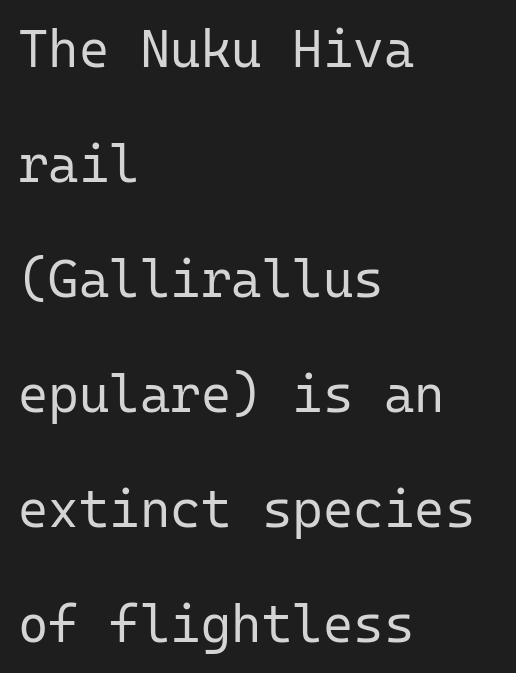
Q: Is the text bold? A: No.
Q: Is the text italic (slanted)? A: No, it is upright.
Q: Is the typeface a serif or a sans-serif typeface? A: Sans-serif.
Q: Is the text underlined? A: No.
Q: How is the paragraph aligned? A: Left-aligned.
Q: Is the spacing between letters normal or unusually wide? A: Normal.
Q: Is the spacing between lines tight, normal or loose? A: Loose.
Q: Width (condensed, normal, or wide)? A: Normal.
Q: Stroke contrast? A: Low.
Q: x-height? A: Medium.
Q: Monospaced? A: Yes.
